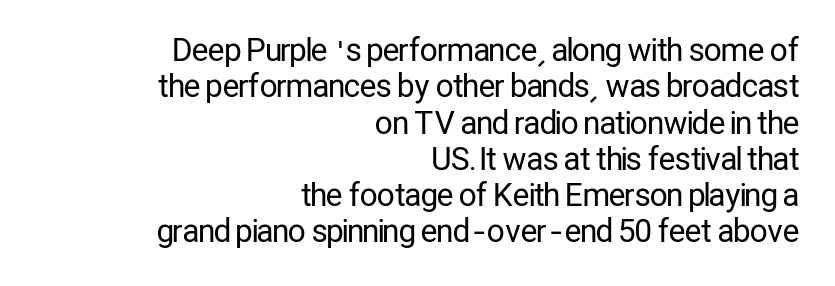
{"serif": "no", "italic": "no", "bold": "no", "weight": "regular", "width": "condensed", "stroke_contrast": "low", "x_height": "medium", "monospaced": "no", "underline": "no", "align": "right", "line_spacing_ratio": 1.17, "letter_spacing": "normal", "letter_spacing_em": 0.0, "glyph_px": 31}
